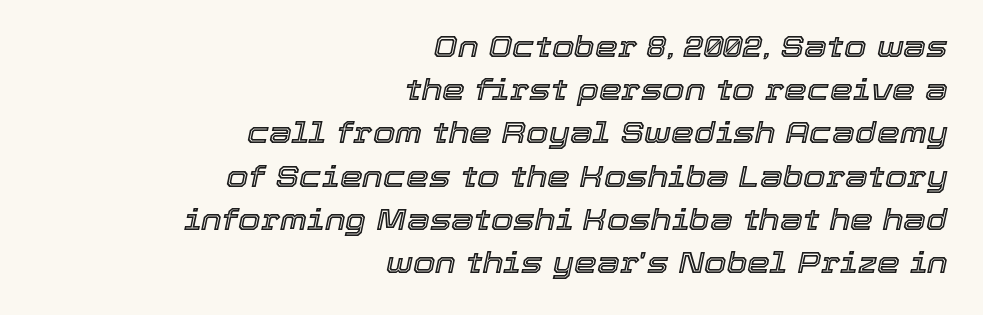
Q: Is the text italic (slanted)? A: Yes, it leans right by about 12 degrees.
Q: Is the text underlined? A: No.
Q: How is the paragraph aligned? A: Right-aligned.
Q: Is the spacing between letters normal or unusually wide? A: Normal.
Q: Is the spacing between lines tight, normal or loose? A: Normal.
Q: Width (condensed, normal, or wide)? A: Normal.
Q: x-height? A: Medium.
Q: Monospaced? A: No.
